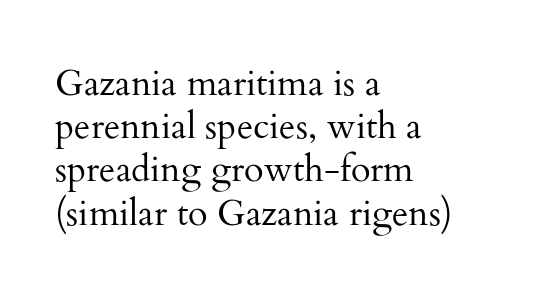
{"serif": "yes", "italic": "no", "bold": "no", "weight": "regular", "width": "normal", "stroke_contrast": "medium", "x_height": "small", "monospaced": "no", "underline": "no", "align": "left", "line_spacing_ratio": 1.2, "letter_spacing": "normal", "letter_spacing_em": 0.0, "glyph_px": 36}
